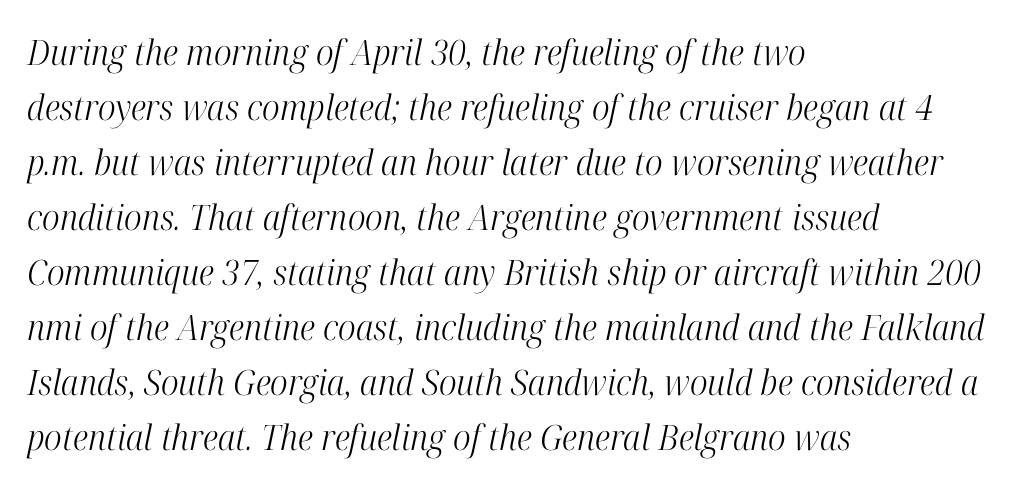
The image shows 35 px light, condensed serif type, italic (leaning right); set left-aligned, normal line spacing (1.57x), normal letter spacing, not underlined; high stroke contrast and a medium x-height.
